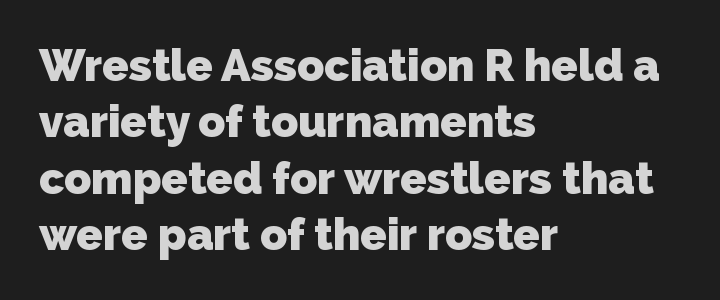
{"serif": "no", "bold": "yes", "weight": "heavy", "width": "normal", "stroke_contrast": "low", "x_height": "medium", "monospaced": "no", "underline": "no", "align": "left", "line_spacing": "normal", "line_spacing_ratio": 1.28, "letter_spacing": "normal", "letter_spacing_em": 0.0, "glyph_px": 44}
